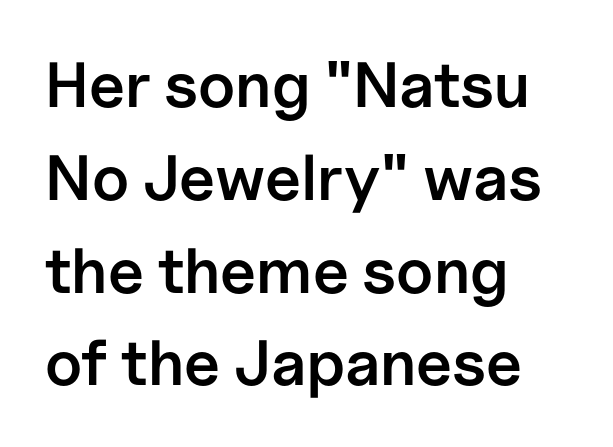
The passage shown is typed in a proportional face where columns would drift. The string is rendered with underlining switched off. The rendering keeps characters at their native spacing. If you drew a ruler down the left edge, every line would touch it. In terms of leading, this rendering sits right in the middle. Tall strokes in this sample are plumb rather than angled.
